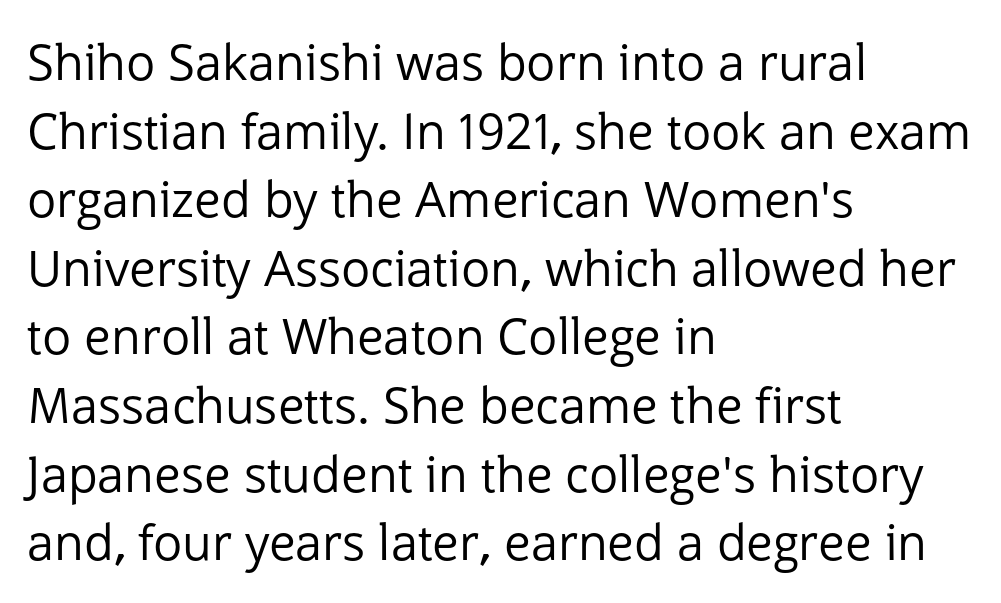
Q: Is the text bold? A: No.
Q: Is the text italic (slanted)? A: No, it is upright.
Q: Is the typeface a serif or a sans-serif typeface? A: Sans-serif.
Q: Is the text underlined? A: No.
Q: How is the paragraph aligned? A: Left-aligned.
Q: Is the spacing between letters normal or unusually wide? A: Normal.
Q: Is the spacing between lines tight, normal or loose? A: Normal.
Q: Width (condensed, normal, or wide)? A: Normal.
Q: Stroke contrast? A: Low.
Q: x-height? A: Medium.
Q: Monospaced? A: No.
